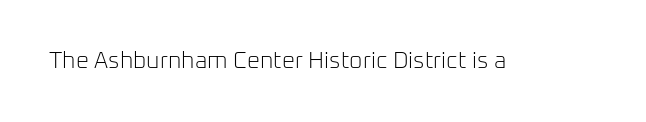
The type is set solid horizontally, with unmodified tracking. Words float on clear page, feet unadorned. A quiet, ordinary-to-light weight characterises the typeface. The type sits square on the baseline with zero lean.
